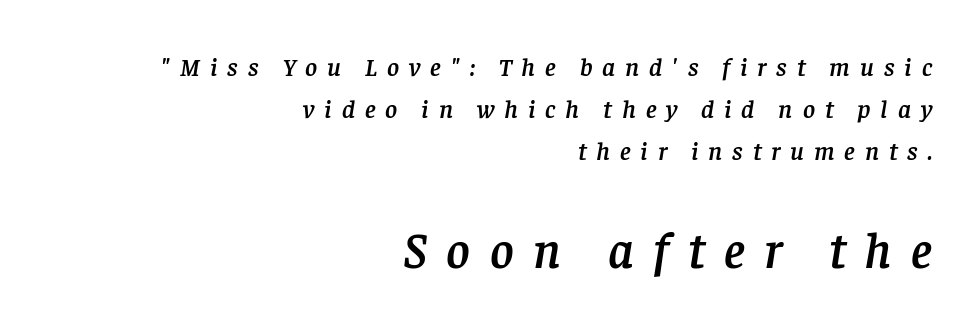
Character widths vary here, with narrow letters taking less room than wide ones. Which chunk is bigger? The second one — the bottom block dwarfs the top. Compared with a flush-left layout, this one pins lines to the opposite, right side. The passage shown has open, widely tracked lettering throughout. It's the slanting kind of type. Students, observe: this is what conventionally led text looks like.
